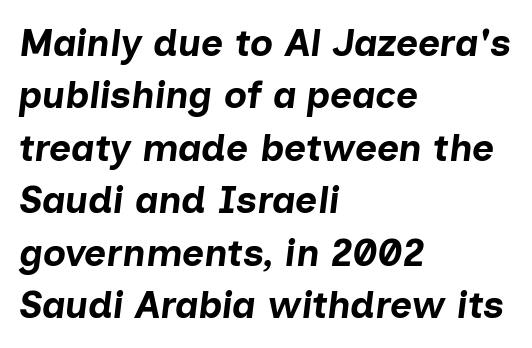
Heavy, bold letterforms. Looks like regular typesetting: each glyph gets only the width it needs. Normally led — the rows are evenly, conventionally spaced. The face used here is rendered with its standard letterfit.
